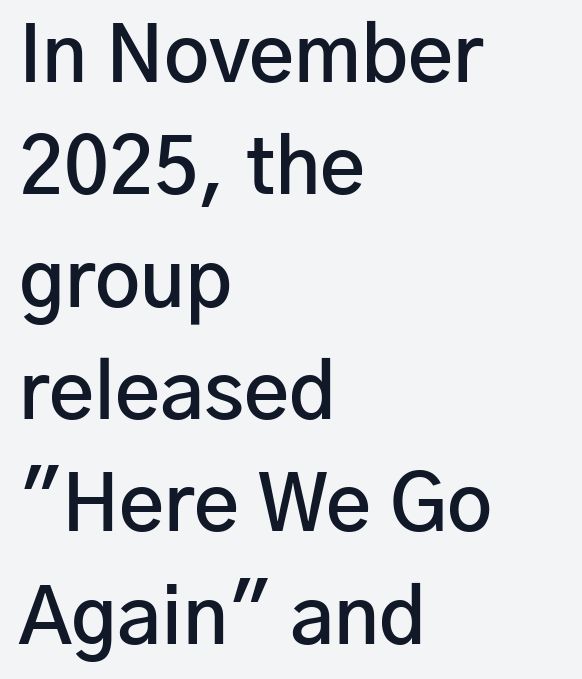
These words are printed semibold, heavier than regular yet not bold. Descenders hang freely into open space. Every character sits straight up, as roman type does. Between one letter and the next there's only the usual sliver of space.
